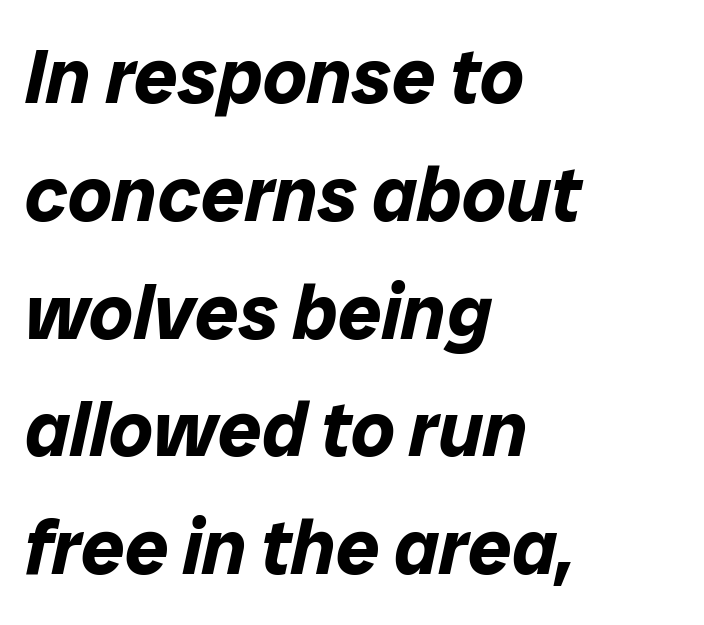
The face used here is proportionally spaced, like ordinary book or web type. A classic flush-left, rag-right setting is used for this passage. Underlining? Definitely not there. This sample uses plain, unmodified letter spacing. The passage shown stacks its lines at a standard gap.
